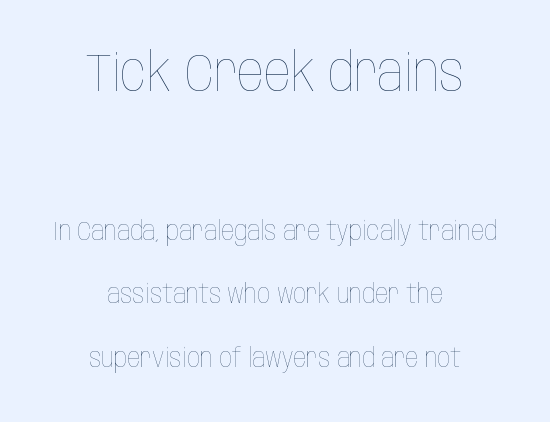
Q: Is the text bold? A: No.
Q: Is the text italic (slanted)? A: No, it is upright.
Q: Is the text underlined? A: No.
Q: How is the paragraph aligned? A: Centered.
Q: Is the spacing between letters normal or unusually wide? A: Normal.
Q: Is the spacing between lines tight, normal or loose? A: Loose.
Q: Which block of text is set in a larger size, the first (top) or the second (bottom)? A: The first (top) one.
Q: Width (condensed, normal, or wide)? A: Condensed.
Q: Stroke contrast? A: Low.
Q: x-height? A: Large.
Q: Monospaced? A: No.
